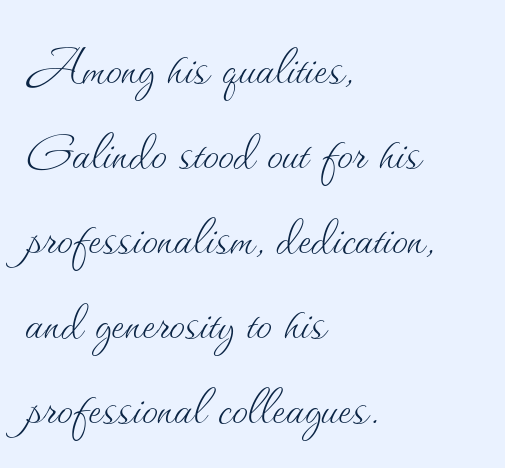
The image shows 64 px thin type; set left-aligned, normal line spacing (1.33x), normal letter spacing, not underlined; medium stroke contrast and a small x-height.
